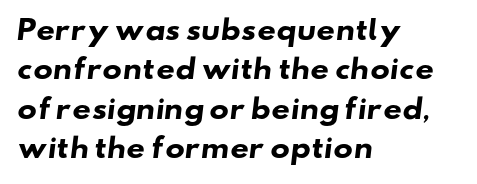
Is the type bold? Yes — the strokes are clearly thick and heavy. Line beginnings align vertically; line endings do not. The specimen omits any rule beneath the text block's lines. The horizontal fit of the characters is conventional and even. These lines sit exactly where default settings would place them.
